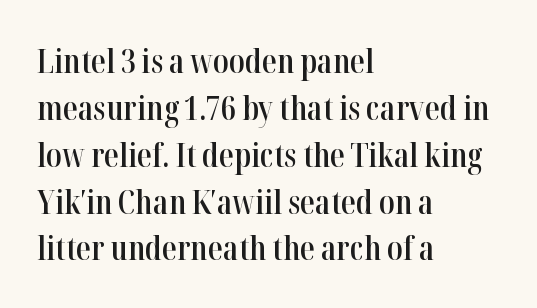
Q: Is the text bold? A: Semi-bold.
Q: Is the text italic (slanted)? A: No, it is upright.
Q: Is the typeface a serif or a sans-serif typeface? A: Serif.
Q: Is the text underlined? A: No.
Q: How is the paragraph aligned? A: Left-aligned.
Q: Is the spacing between letters normal or unusually wide? A: Normal.
Q: Is the spacing between lines tight, normal or loose? A: Normal.
Q: Width (condensed, normal, or wide)? A: Condensed.
Q: Stroke contrast? A: High.
Q: x-height? A: Medium.
Q: Monospaced? A: No.
